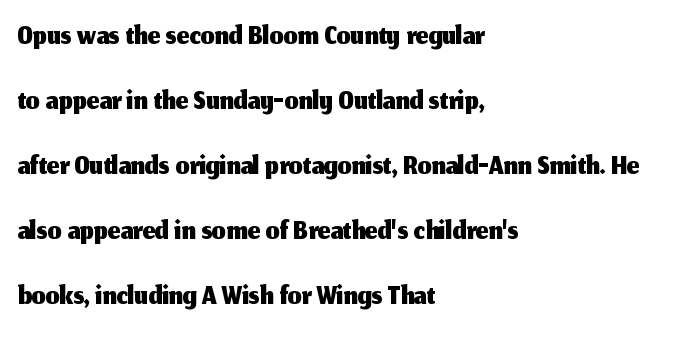
Q: Is the text italic (slanted)? A: No, it is upright.
Q: Is the typeface a serif or a sans-serif typeface? A: Sans-serif.
Q: Is the text underlined? A: No.
Q: How is the paragraph aligned? A: Left-aligned.
Q: Is the spacing between letters normal or unusually wide? A: Normal.
Q: Is the spacing between lines tight, normal or loose? A: Normal.
Q: Width (condensed, normal, or wide)? A: Normal.
Q: Stroke contrast? A: Medium.
Q: x-height? A: Medium.
Q: Monospaced? A: No.
